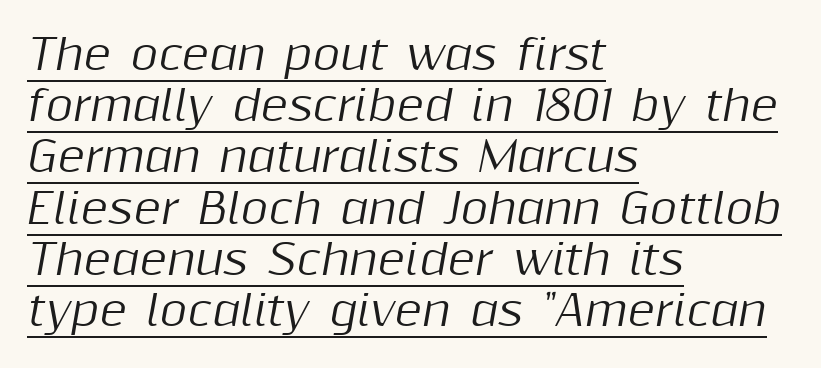
The image shows 42 px text type, italic (leaning right); set left-aligned, line spacing 1.22x, normal letter spacing, underlined; medium stroke contrast and a medium x-height.
